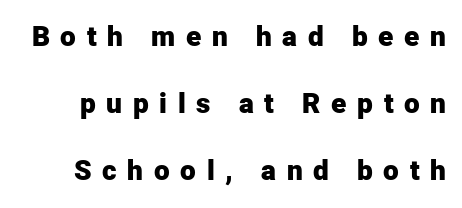
{"serif": "no", "italic": "no", "bold": "yes", "weight": "heavy", "width": "normal", "stroke_contrast": "low", "x_height": "medium", "monospaced": "no", "underline": "no", "line_spacing": "loose", "line_spacing_ratio": 2.39, "letter_spacing": "wide", "letter_spacing_em": 0.38, "glyph_px": 28}
